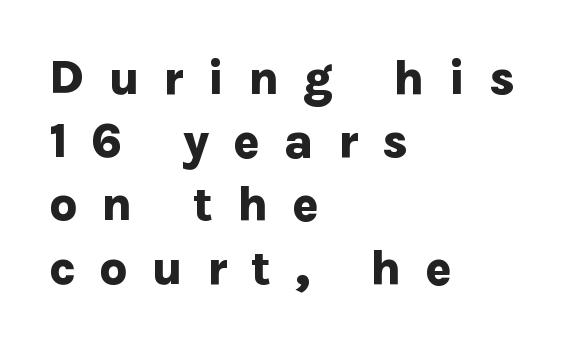
{"serif": "no", "italic": "no", "bold": "yes", "weight": "bold", "width": "normal", "stroke_contrast": "low", "x_height": "medium", "monospaced": "no", "underline": "no", "align": "left", "line_spacing": "normal", "line_spacing_ratio": 1.29, "letter_spacing": "wide", "letter_spacing_em": 0.48, "glyph_px": 49}
